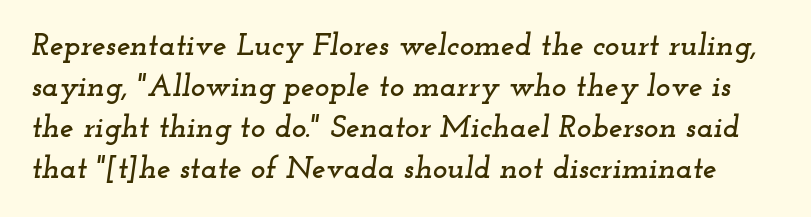
Nobody drew a line under any word here. Tracking here is standard; glyphs follow each other at the usual distance. I'd call this a serif setting — the letters wear small feet. Rows of type keep a routine distance in the vertical direction. You can tell it's italic because the verticals aren't actually vertical. The letters advance in unequal steps, a hallmark of proportional type.
